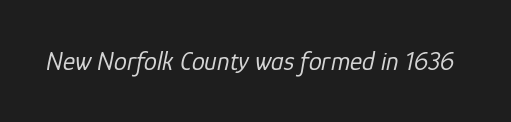
Q: Is the text bold? A: No.
Q: Is the text italic (slanted)? A: Yes, it leans right by about 12 degrees.
Q: Is the text underlined? A: No.
Q: Is the spacing between letters normal or unusually wide? A: Normal.
